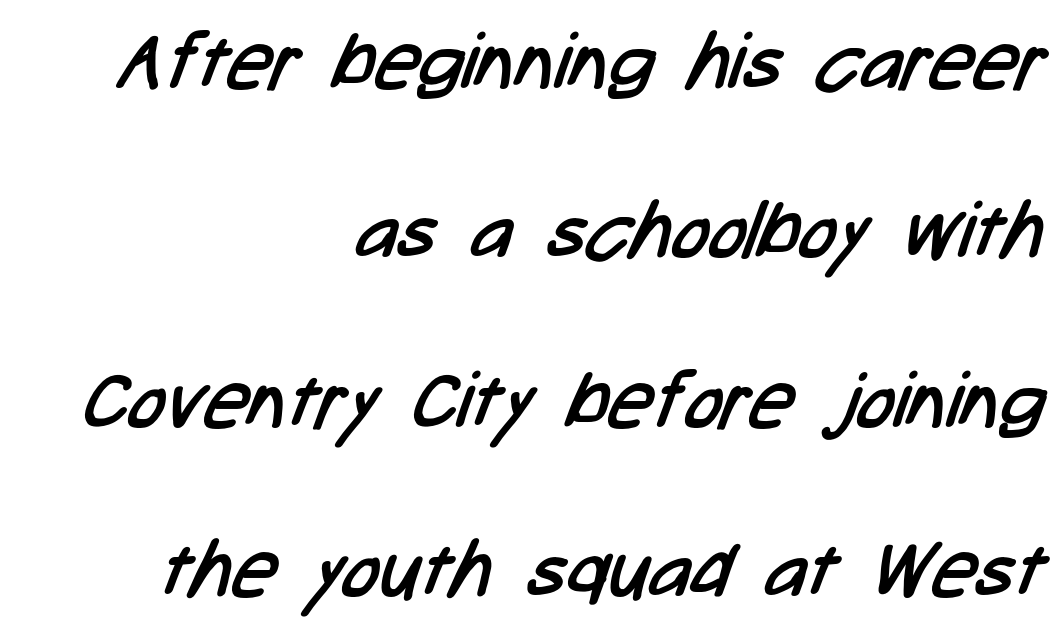
Q: Is the text bold? A: No.
Q: Is the typeface a serif or a sans-serif typeface? A: Sans-serif.
Q: Is the text underlined? A: No.
Q: How is the paragraph aligned? A: Right-aligned.
Q: Is the spacing between letters normal or unusually wide? A: Normal.
Q: Is the spacing between lines tight, normal or loose? A: Loose.
Q: Width (condensed, normal, or wide)? A: Condensed.
Q: Stroke contrast? A: Low.
Q: x-height? A: Medium.
Q: Monospaced? A: No.
